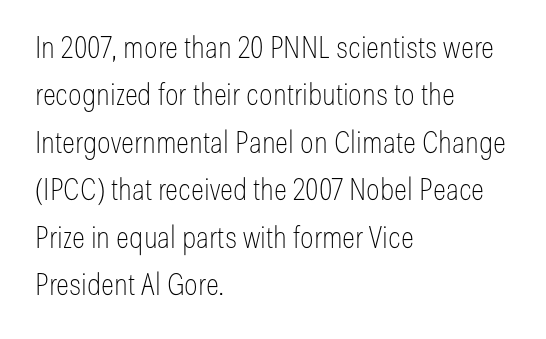
Q: Is the text bold? A: No.
Q: Is the text italic (slanted)? A: No, it is upright.
Q: Is the typeface a serif or a sans-serif typeface? A: Sans-serif.
Q: Is the text underlined? A: No.
Q: How is the paragraph aligned? A: Left-aligned.
Q: Is the spacing between letters normal or unusually wide? A: Normal.
Q: Is the spacing between lines tight, normal or loose? A: Normal.
Q: Width (condensed, normal, or wide)? A: Condensed.
Q: Stroke contrast? A: Low.
Q: x-height? A: Medium.
Q: Monospaced? A: No.
